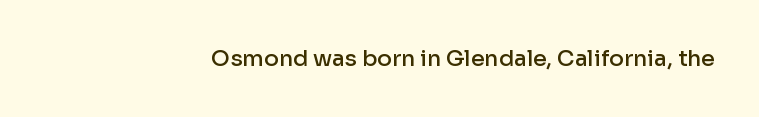
There is no visible air inserted between adjacent glyphs. The characters look somewhat weighty, a semibold short of true bold. Check the space under the baseline: it is left empty. Ascenders rise straight up at ninety degrees.
